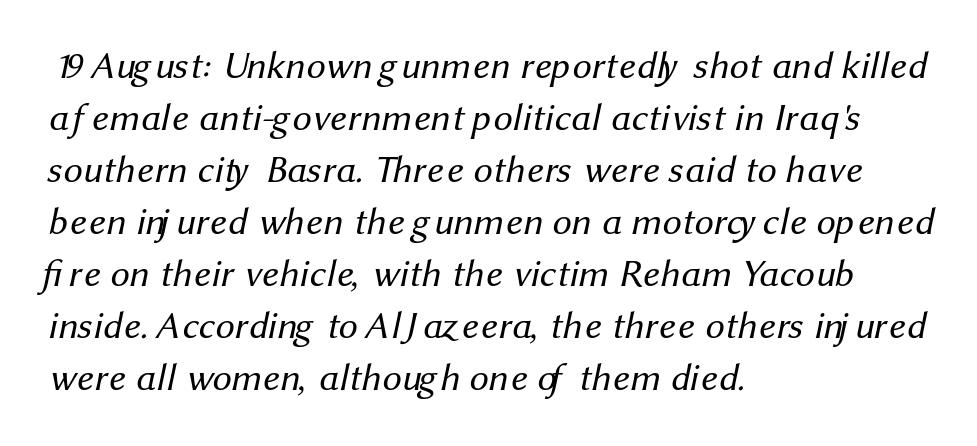
The image shows 38 px regular-weight sans-serif type; set left-aligned, normal line spacing (1.37x), normal letter spacing, not underlined; medium stroke contrast and a medium x-height.
